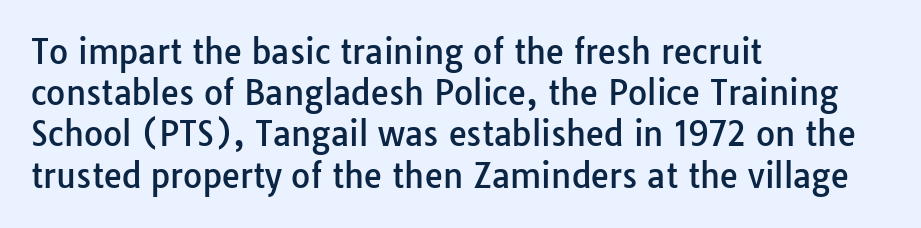
The type is set solid horizontally, with unmodified tracking. Looks like regular typesetting: each glyph gets only the width it needs. One-word summary of the alignment: left. The leading is moderate, giving the passage an even texture. Every character sits straight up, as roman type does.
